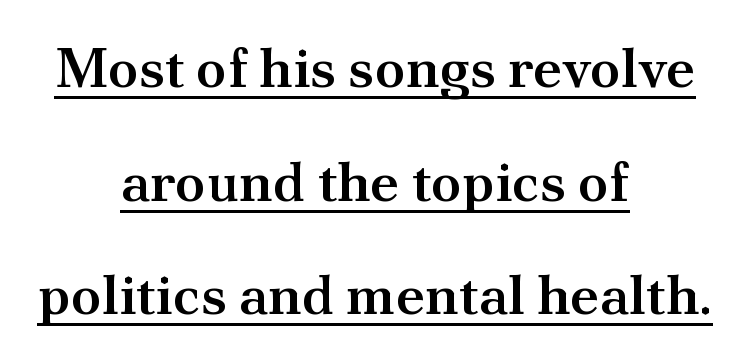
Here the designer chose a conventional face with non-uniform glyph widths. Check where the strokes stop: tiny serifs finish them off. Every word sits above its own underline. How are the letters spaced? Ordinarily, with no added tracking. Line spacing here is loose. Characters remain perfectly vertical along every line.
